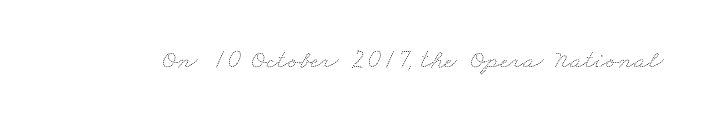
{"bold": "no", "underline": "no", "letter_spacing": "normal", "letter_spacing_em": 0.0, "glyph_px": 27}
